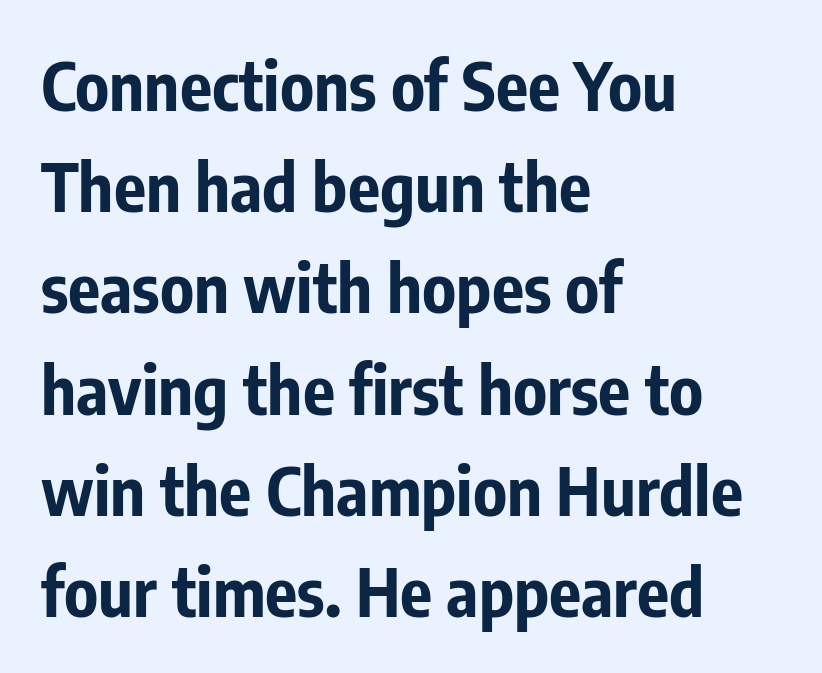
{"serif": "no", "italic": "no", "bold": "yes", "weight": "bold", "width": "condensed", "stroke_contrast": "low", "x_height": "medium", "monospaced": "no", "underline": "no", "align": "left", "line_spacing": "normal", "line_spacing_ratio": 1.51, "letter_spacing": "normal", "letter_spacing_em": 0.0, "glyph_px": 67}
